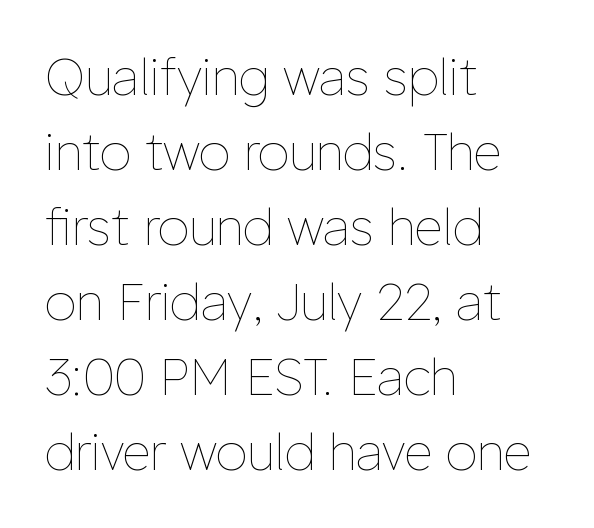
The image shows 50 px thin type, upright; set left-aligned, normal line spacing (1.5x), normal letter spacing, not underlined; low stroke contrast and a medium x-height.
